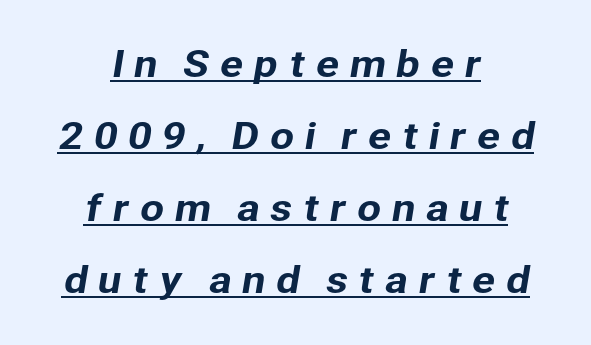
Q: Is the typeface a serif or a sans-serif typeface? A: Sans-serif.
Q: Is the text underlined? A: Yes.
Q: How is the paragraph aligned? A: Centered.
Q: Is the spacing between letters normal or unusually wide? A: Unusually wide.
Q: Is the spacing between lines tight, normal or loose? A: Loose.
Q: Width (condensed, normal, or wide)? A: Normal.
Q: Stroke contrast? A: Low.
Q: x-height? A: Medium.
Q: Monospaced? A: No.
